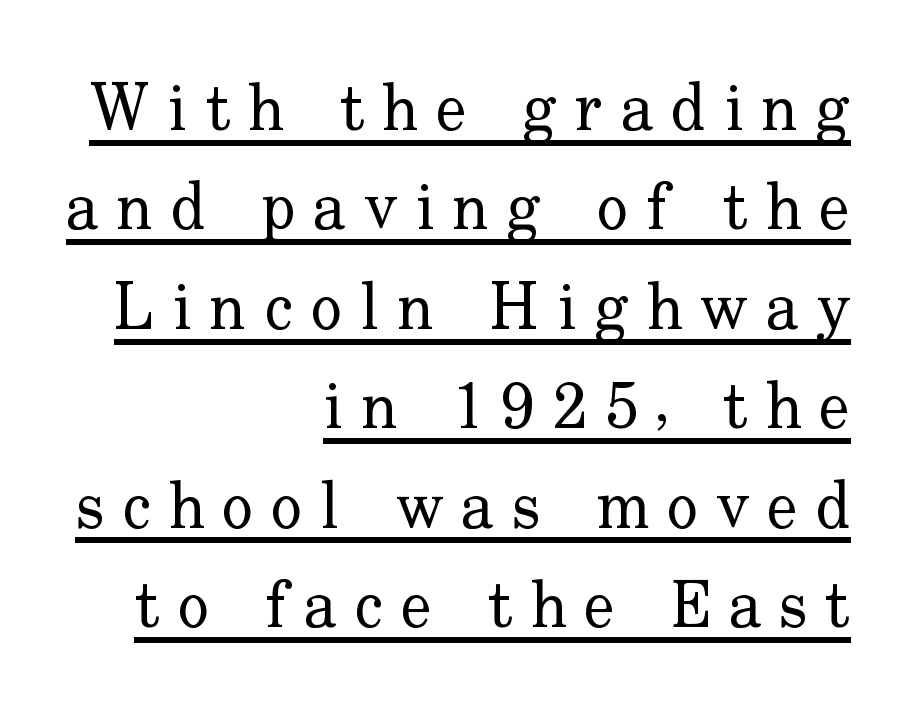
{"serif": "yes", "italic": "no", "bold": "no", "weight": "regular", "width": "normal", "stroke_contrast": "low", "x_height": "small", "monospaced": "no", "underline": "yes", "align": "right", "line_spacing": "normal", "line_spacing_ratio": 1.53, "letter_spacing": "wide", "letter_spacing_em": 0.28, "glyph_px": 65}
